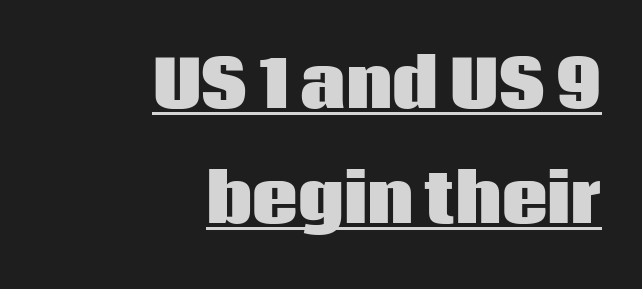
The letters stand upright; this is a roman face. Weight: bold. The font family rendered here belongs to the sans-serif group. Looks like someone drew a line under every word here. Look at the tracking — it's just the regular setting, nothing added. The typesetter chose a ragged-left arrangement here.
